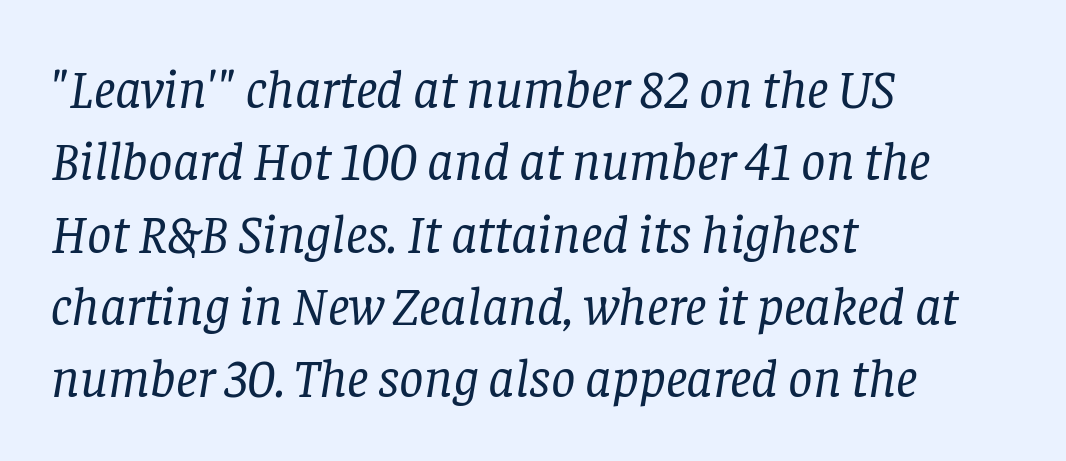
Q: Is the text bold? A: No.
Q: Is the text italic (slanted)? A: Yes, it leans right by about 8 degrees.
Q: Is the typeface a serif or a sans-serif typeface? A: Serif.
Q: Is the text underlined? A: No.
Q: How is the paragraph aligned? A: Left-aligned.
Q: Is the spacing between letters normal or unusually wide? A: Normal.
Q: Is the spacing between lines tight, normal or loose? A: Normal.
Q: Width (condensed, normal, or wide)? A: Normal.
Q: Stroke contrast? A: Low.
Q: x-height? A: Large.
Q: Monospaced? A: No.
